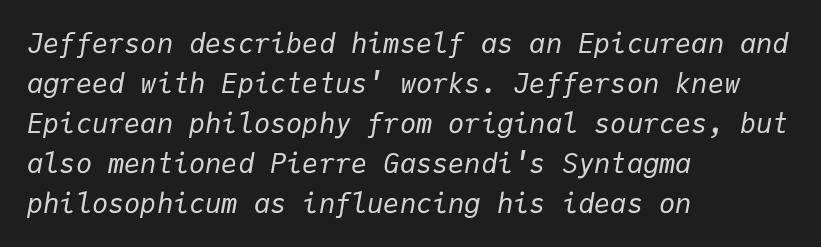
The image shows 27 px text type, italic (leaning right); set left-aligned, normal line spacing (1.48x), normal letter spacing, not underlined.
